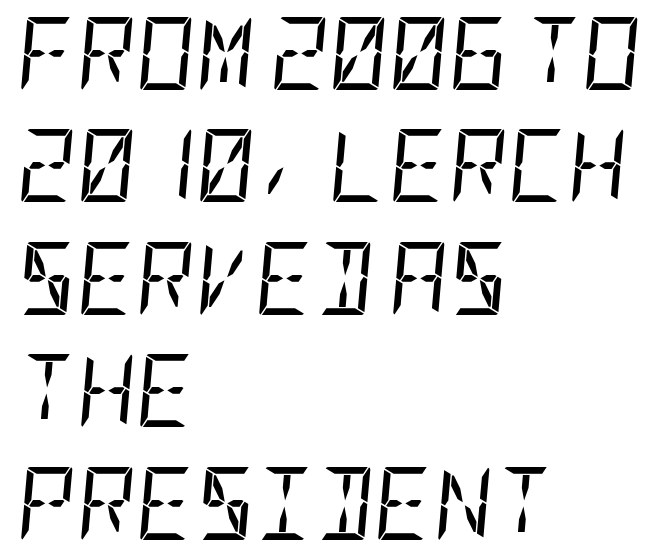
Students, observe: this is what conventionally led text looks like. The zone under the glyphs is completely vacant. These glyphs show unthickened strokes, regular width or finer. These lines are set flush left with a ragged right edge. Would a proofreader flag this as italicized? Yes. The line texture is even and compact thanks to regular tracking.
